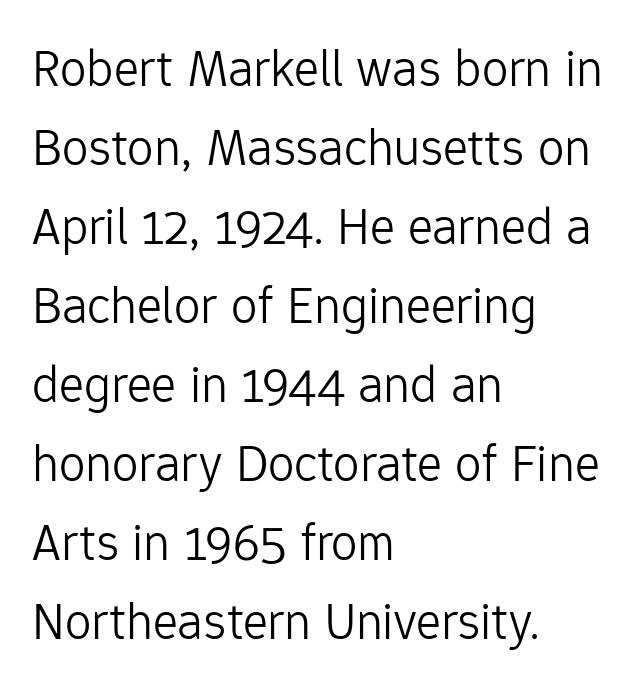
{"serif": "no", "italic": "no", "bold": "no", "weight": "light", "width": "normal", "stroke_contrast": "low", "x_height": "medium", "monospaced": "no", "underline": "no", "align": "left", "line_spacing": "normal", "line_spacing_ratio": 1.49, "letter_spacing": "normal", "letter_spacing_em": 0.0, "glyph_px": 53}
